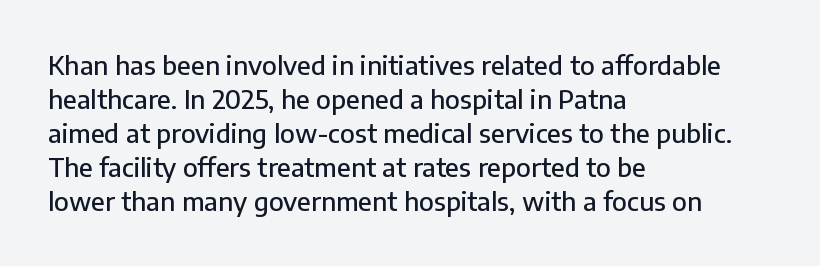
The passage is arranged the way most books set body copy — flush left. This is roman type, the default non-slanted kind. The rows are spaced the way most documents space them. The letterforms sit shoulder to shoulder at normal distance. Honestly, there is no underline to notice here at all.
